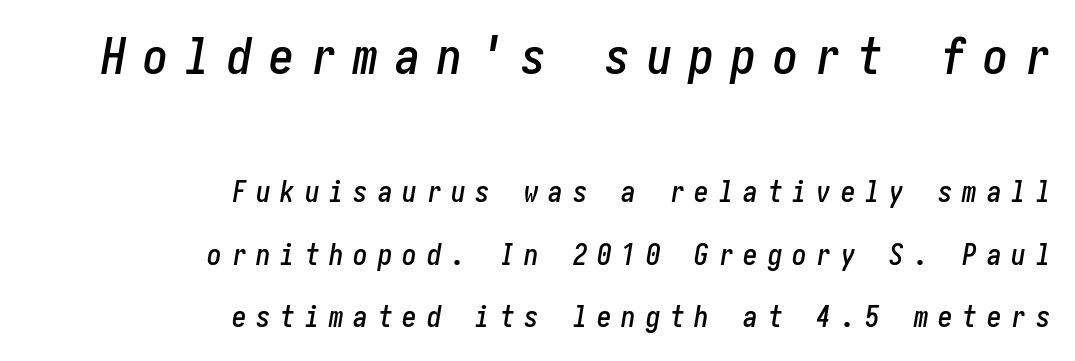
The image shows 50 px condensed type, italic (leaning right); set right-aligned, loose line spacing (2.16x), unusually wide letter spacing (+0.34 em), not underlined; the first (top) block is 1.72x larger; low stroke contrast and a medium x-height.
